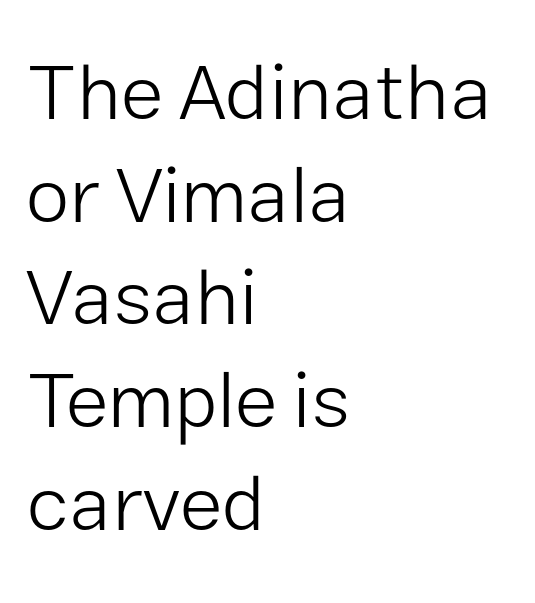
Do the letters lean? They stand straight. The area under the type is left untouched. Varying glyph widths throughout — classic text-font behaviour. Stems here are at most as thick as an everyday book face. The passage shown is typeset with a sans-serif family. Caption: multi-line text, flush left, ragged right.
